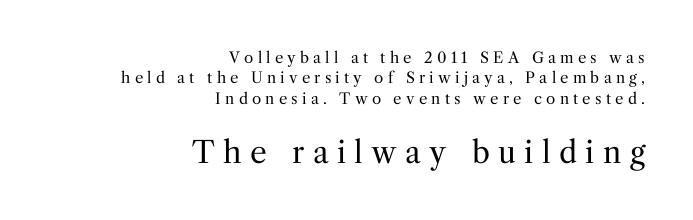
The image shows 30 px regular-weight serif type, upright; set right-aligned, normal line spacing (1.36x), unusually wide letter spacing (+0.28 em), not underlined; the second (bottom) block is 2.0x larger; medium stroke contrast and a medium x-height.
